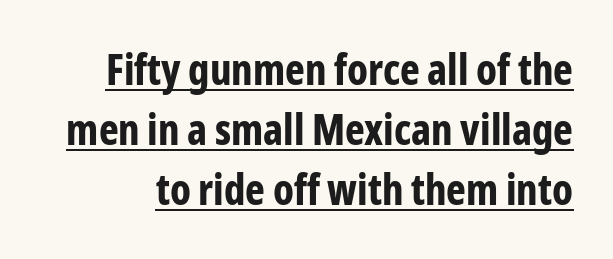
Q: Is the text bold? A: Yes.
Q: Is the text italic (slanted)? A: No, it is upright.
Q: Is the typeface a serif or a sans-serif typeface? A: Sans-serif.
Q: Is the text underlined? A: Yes.
Q: Is the spacing between letters normal or unusually wide? A: Normal.
Q: Is the spacing between lines tight, normal or loose? A: Normal.
Q: Width (condensed, normal, or wide)? A: Condensed.
Q: Stroke contrast? A: Low.
Q: x-height? A: Medium.
Q: Monospaced? A: No.
